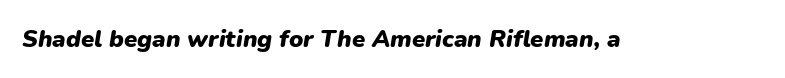
Q: Is the text bold? A: Yes.
Q: Is the text italic (slanted)? A: Yes, it leans right by about 9 degrees.
Q: Is the text underlined? A: No.
Q: Is the spacing between letters normal or unusually wide? A: Normal.
